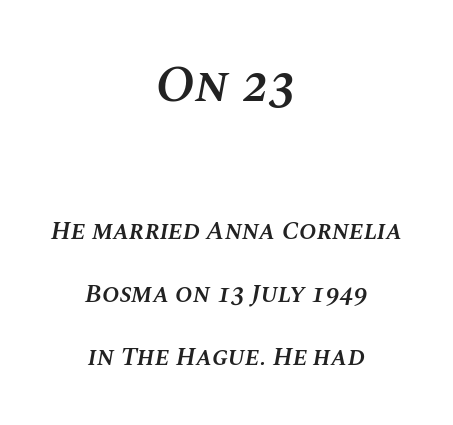
Q: Is the text bold? A: Semi-bold.
Q: Is the text italic (slanted)? A: Yes, it leans right by about 10 degrees.
Q: Is the text underlined? A: No.
Q: How is the paragraph aligned? A: Centered.
Q: Is the spacing between letters normal or unusually wide? A: Normal.
Q: Is the spacing between lines tight, normal or loose? A: Loose.
Q: Which block of text is set in a larger size, the first (top) or the second (bottom)? A: The first (top) one.
Q: Width (condensed, normal, or wide)? A: Normal.
Q: Stroke contrast? A: Medium.
Q: x-height? A: Large.
Q: Monospaced? A: No.
